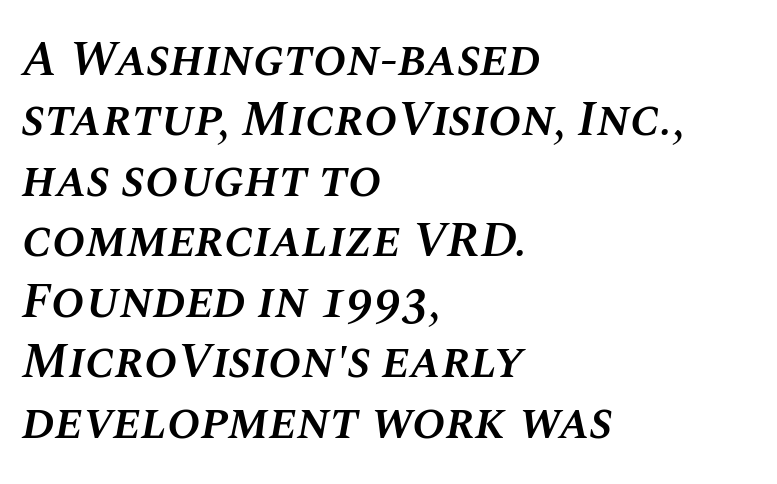
The image shows 50 px semibold type, italic (leaning right); set left-aligned, line spacing 1.21x, normal letter spacing, not underlined; medium stroke contrast and a large x-height.
